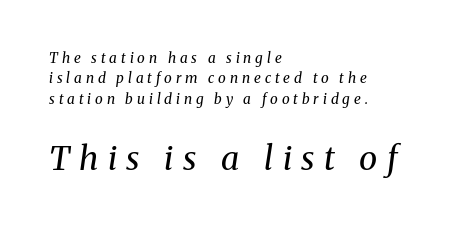
{"serif": "yes", "italic": "yes", "lean": "right", "slant_degrees": 8, "bold": "no", "weight": "regular", "width": "normal", "stroke_contrast": "medium", "x_height": "medium", "monospaced": "no", "underline": "no", "align": "left", "line_spacing": "normal", "line_spacing_ratio": 1.46, "letter_spacing": "wide", "letter_spacing_em": 0.28, "larger_block": "second", "size_ratio": 2.36, "glyph_px": 33}
